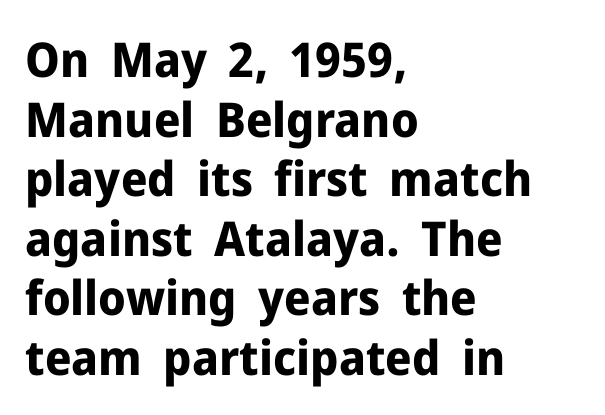
The lines in this sample share a left origin and differ only in where they stop. No italicization has been applied; the sample stays upright. Proportional: the letters do not fall into vertical columns. A full-strength bold gives these letters their thick strokes. Unmarked baselines from the first word to the last. What stands out about the letter spacing? Nothing — it is the standard amount.
